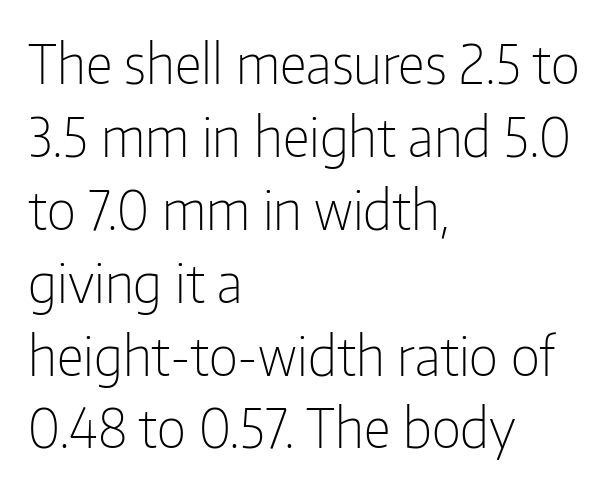
Q: Is the text bold? A: No.
Q: Is the text italic (slanted)? A: No, it is upright.
Q: Is the typeface a serif or a sans-serif typeface? A: Sans-serif.
Q: Is the text underlined? A: No.
Q: How is the paragraph aligned? A: Left-aligned.
Q: Is the spacing between letters normal or unusually wide? A: Normal.
Q: Is the spacing between lines tight, normal or loose? A: Normal.
Q: Width (condensed, normal, or wide)? A: Condensed.
Q: Stroke contrast? A: Low.
Q: x-height? A: Medium.
Q: Monospaced? A: No.
